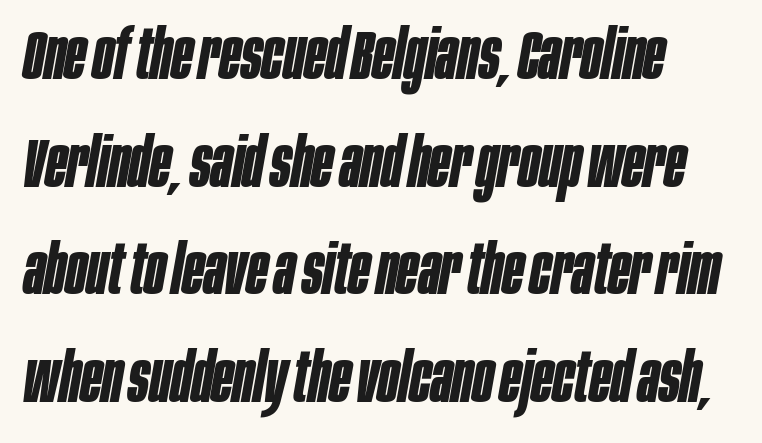
Q: Is the text bold? A: Yes.
Q: Is the text italic (slanted)? A: Yes, it leans right by about 10 degrees.
Q: Is the text underlined? A: No.
Q: How is the paragraph aligned? A: Left-aligned.
Q: Is the spacing between letters normal or unusually wide? A: Normal.
Q: Is the spacing between lines tight, normal or loose? A: Normal.
Q: Width (condensed, normal, or wide)? A: Condensed.
Q: Stroke contrast? A: Low.
Q: x-height? A: Large.
Q: Monospaced? A: No.
